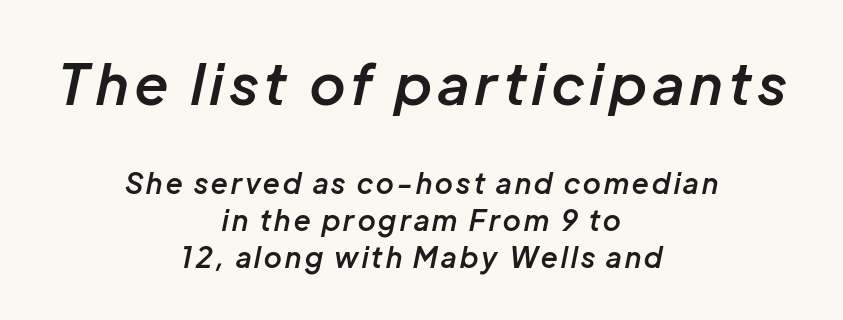
Just letters on the line, the space beneath them empty. The rendering applies a slant to the glyphs. Leftover space on each line is divided equally before and after the words. These lines are rendered in a variable-pitch font.
